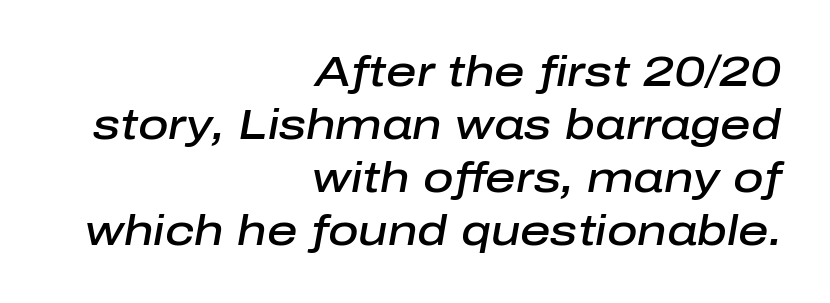
Semibold letterforms, between regular and bold. Every character sits at an angle, as italics do. Horizontally, the lines are justified to the trailing edge only. Vertical spacing — default. Type without underlining.
